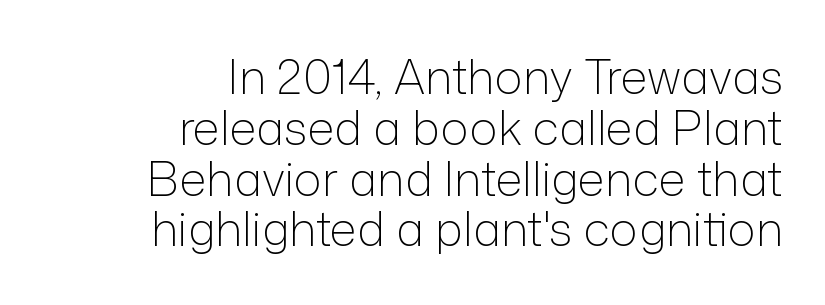
{"serif": "no", "italic": "no", "bold": "no", "weight": "light", "width": "normal", "stroke_contrast": "low", "x_height": "medium", "monospaced": "no", "underline": "no", "align": "right", "line_spacing": "tight", "line_spacing_ratio": 1.08, "letter_spacing": "normal", "letter_spacing_em": 0.0, "glyph_px": 47}
